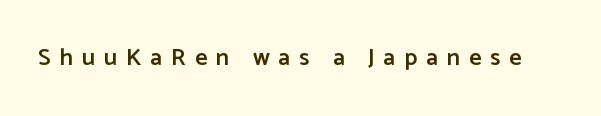
In terms of letterspacing, this is a distinctly airy, spread setting. Nope, not italic — everything's standing straight. Just letters on the line, the space beneath them empty. On the weight axis this lands at semibold, roughly 600.
